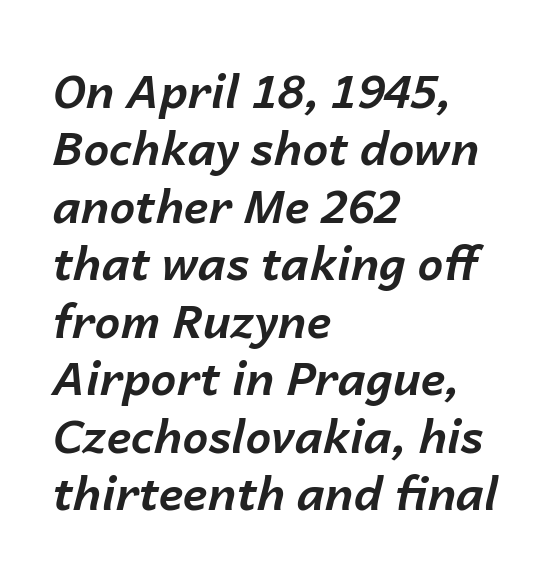
Q: Is the text bold? A: Yes.
Q: Is the text italic (slanted)? A: Yes, it leans right by about 14 degrees.
Q: Is the text underlined? A: No.
Q: How is the paragraph aligned? A: Left-aligned.
Q: Is the spacing between letters normal or unusually wide? A: Normal.
Q: Is the spacing between lines tight, normal or loose? A: Normal.
Q: Width (condensed, normal, or wide)? A: Normal.
Q: Stroke contrast? A: Low.
Q: x-height? A: Medium.
Q: Monospaced? A: No.
